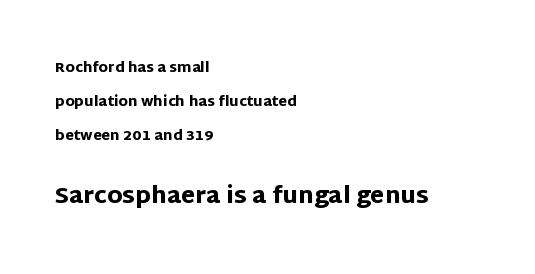
The image shows 23 px bold type, upright; set left-aligned, loose line spacing (2.44x), normal letter spacing, not underlined; the second (bottom) block is 1.64x larger.
